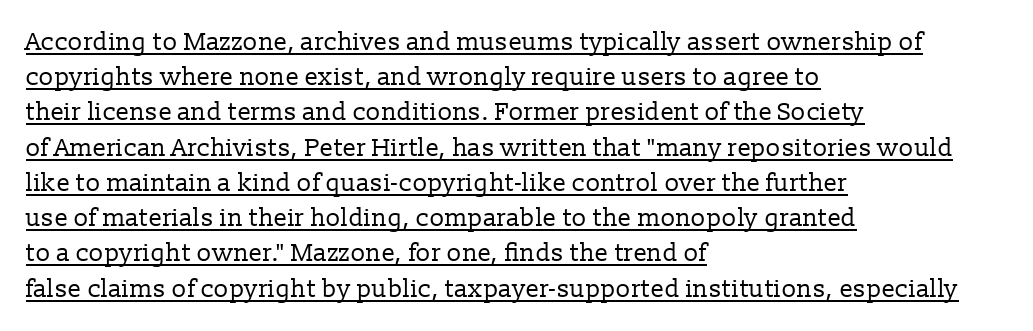
Leftover space on each line is placed entirely after the last word. This sample uses plain, unmodified letter spacing. Vertical stems look standard width or narrower in stroke. Somebody hit Ctrl+U on this one — the words are underlined. A typesetter would call this leading conventional body-copy spacing. The letters stand straight up with perfectly vertical stems.
